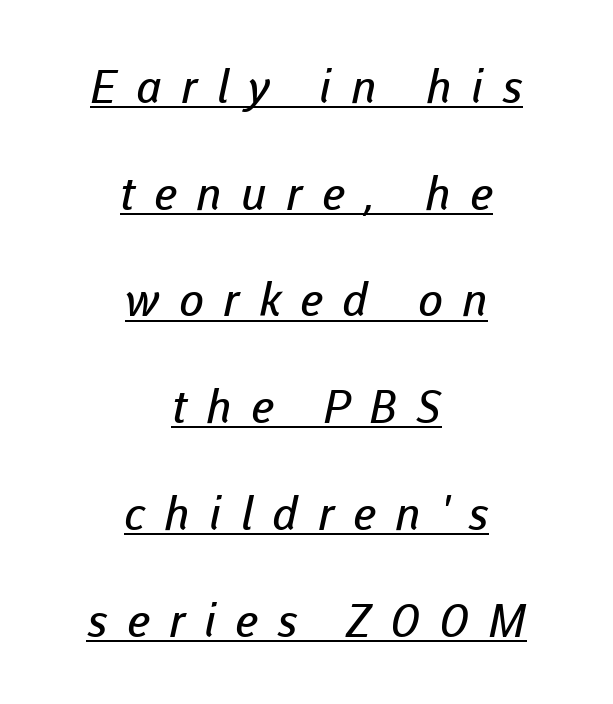
Serif or sans? Sans — the stroke terminals are bare. Is this a fixed-width face? No — the glyphs have proportional, varying widths. Quick note: underline on. This rendering uses center alignment, leaving both contours irregular but symmetric. The designer dialed line spacing up above the default. This sample uses expanded letter spacing, leaving extra air between glyphs.
